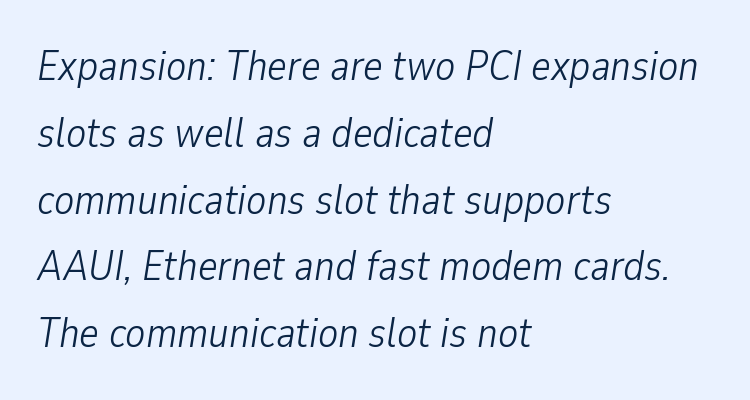
{"italic": "yes", "lean": "right", "slant_degrees": 9, "bold": "no", "weight": "light", "width": "condensed", "stroke_contrast": "low", "x_height": "medium", "monospaced": "no", "underline": "no", "align": "left", "line_spacing": "normal", "line_spacing_ratio": 1.59, "letter_spacing": "normal", "letter_spacing_em": 0.0, "glyph_px": 42}
